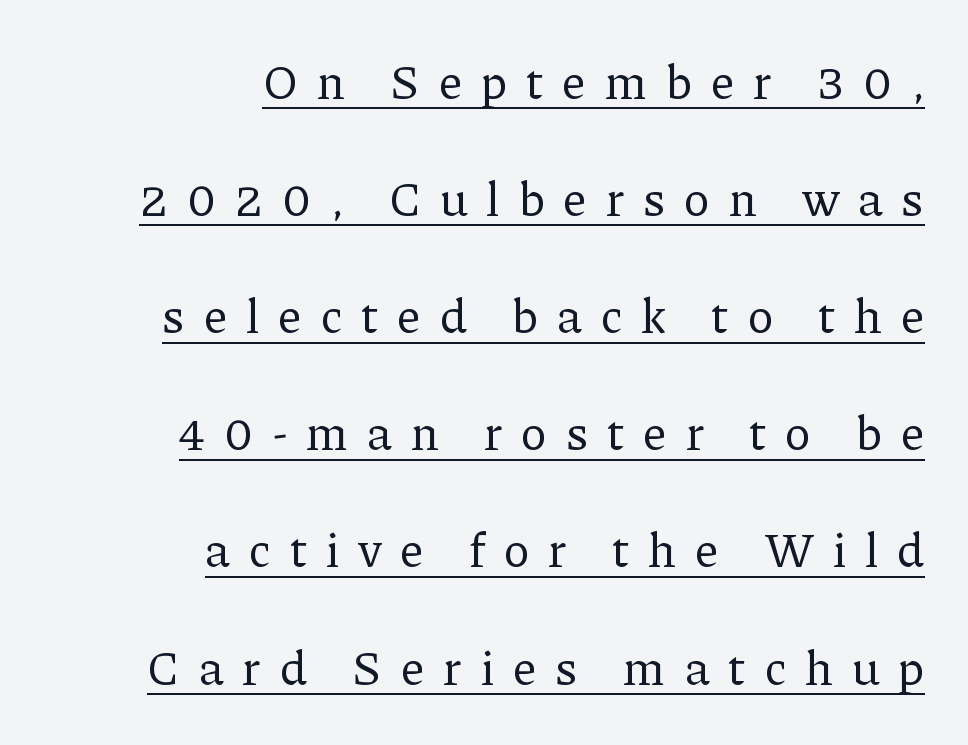
The passage shown is underscored from start to finish. The font is comparable to plain body text, perhaps lighter. These lines stand farther apart than default settings would place them. Note the varied advance widths — an 'i' is clearly narrower than an 'm'. Classification — serif. Does the lettering tilt? It doesn't — this is upright.
